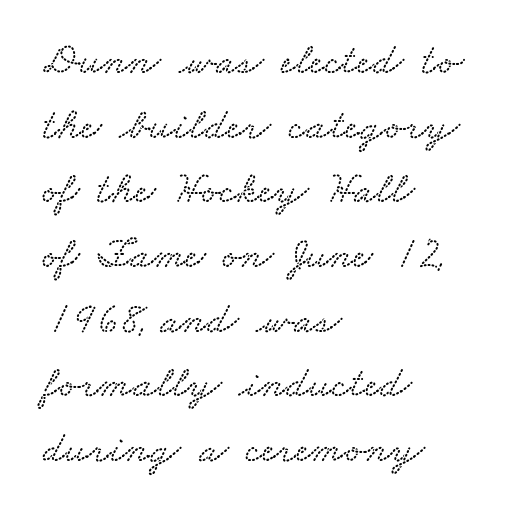
{"width": "wide", "stroke_contrast": "low", "x_height": "small", "monospaced": "no", "underline": "no", "align": "left", "line_spacing": "normal", "line_spacing_ratio": 1.47, "letter_spacing": "normal", "letter_spacing_em": 0.0, "glyph_px": 44}
